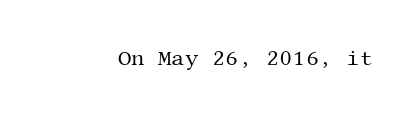
The image shows 21 px text type, upright; set normal letter spacing, not underlined.
